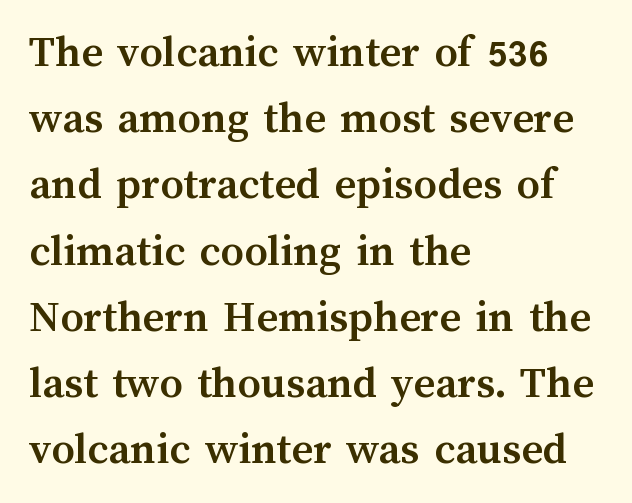
{"italic": "no", "bold": "yes", "weight": "semibold", "width": "normal", "stroke_contrast": "medium", "x_height": "medium", "monospaced": "no", "underline": "no", "align": "left", "line_spacing": "normal", "line_spacing_ratio": 1.44, "letter_spacing": "normal", "letter_spacing_em": 0.0, "glyph_px": 46}
